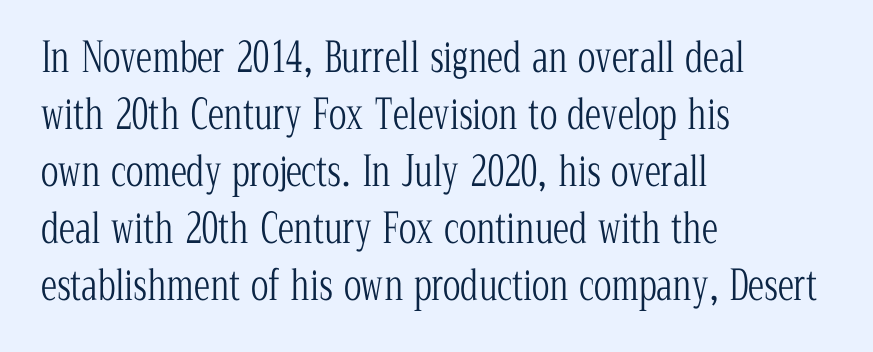
Q: Is the text bold? A: No.
Q: Is the text italic (slanted)? A: No, it is upright.
Q: Is the typeface a serif or a sans-serif typeface? A: Serif.
Q: Is the text underlined? A: No.
Q: How is the paragraph aligned? A: Left-aligned.
Q: Is the spacing between letters normal or unusually wide? A: Normal.
Q: Is the spacing between lines tight, normal or loose? A: Normal.
Q: Width (condensed, normal, or wide)? A: Condensed.
Q: Stroke contrast? A: Low.
Q: x-height? A: Medium.
Q: Monospaced? A: No.
